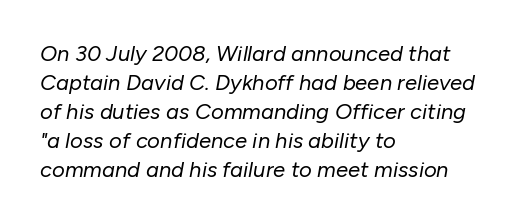
Q: Is the text bold? A: No.
Q: Is the text italic (slanted)? A: Yes, it leans right by about 10 degrees.
Q: Is the text underlined? A: No.
Q: How is the paragraph aligned? A: Left-aligned.
Q: Is the spacing between letters normal or unusually wide? A: Normal.
Q: Is the spacing between lines tight, normal or loose? A: Normal.
